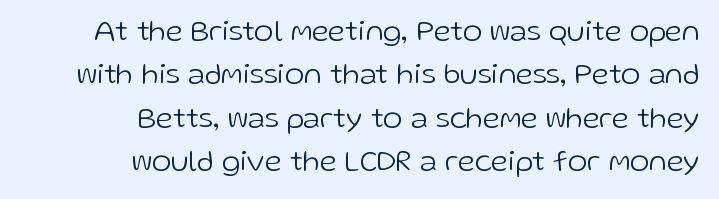
Q: Is the text bold? A: No.
Q: Is the text italic (slanted)? A: No, it is upright.
Q: Is the typeface a serif or a sans-serif typeface? A: Sans-serif.
Q: Is the text underlined? A: No.
Q: How is the paragraph aligned? A: Right-aligned.
Q: Is the spacing between letters normal or unusually wide? A: Normal.
Q: Is the spacing between lines tight, normal or loose? A: Normal.
Q: Width (condensed, normal, or wide)? A: Normal.
Q: Stroke contrast? A: Low.
Q: x-height? A: Medium.
Q: Monospaced? A: No.
